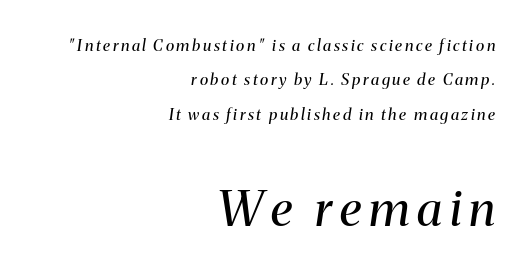
No letter is thick-stroked: the sample isn't bold. The passage shown leans; its letterforms are oblique. Alignment: flush right. Summary of vertical rhythm: relaxed, with wide interline spacing.
